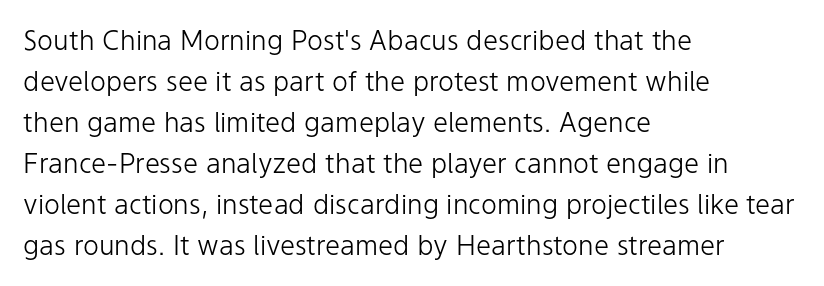
{"italic": "no", "bold": "no", "underline": "no", "align": "left", "line_spacing": "normal", "line_spacing_ratio": 1.52, "letter_spacing": "normal", "letter_spacing_em": 0.0, "glyph_px": 27}
